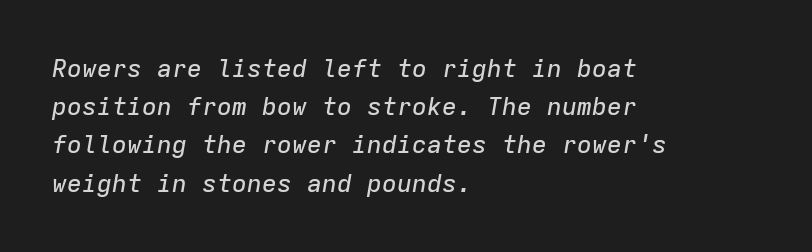
Vertical spacing — default. Each row of text sits above clean, open space. Students, note that the glyphs here touch the page at normal intervals. The whole block is typeset with a tilt. A student would call this left alignment; a typographer would say flush left, rag right.
